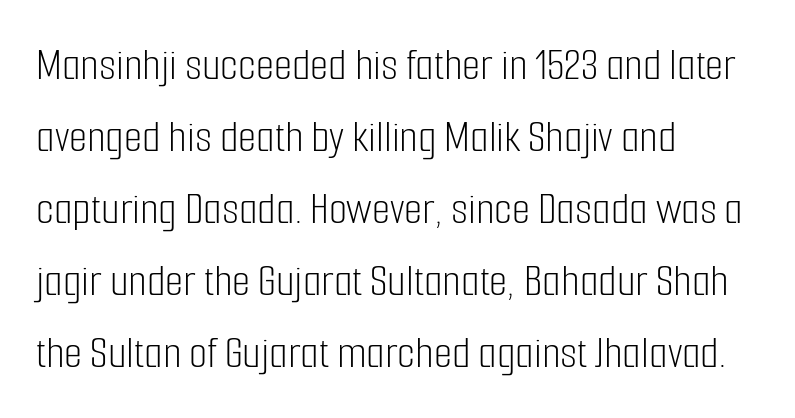
{"serif": "no", "italic": "no", "bold": "no", "weight": "light", "width": "condensed", "stroke_contrast": "low", "x_height": "medium", "monospaced": "no", "underline": "no", "align": "left", "line_spacing": "normal", "line_spacing_ratio": 1.53, "letter_spacing": "normal", "letter_spacing_em": 0.0, "glyph_px": 47}
